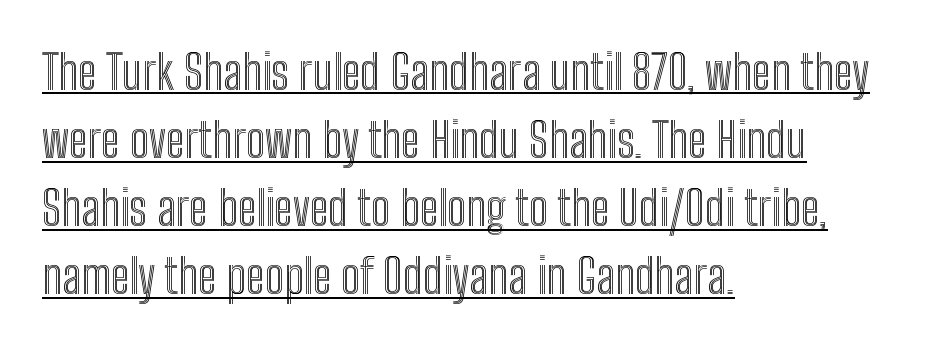
The image shows 48 px condensed type, upright; set left-aligned, normal line spacing (1.42x), normal letter spacing, underlined; a medium x-height.
